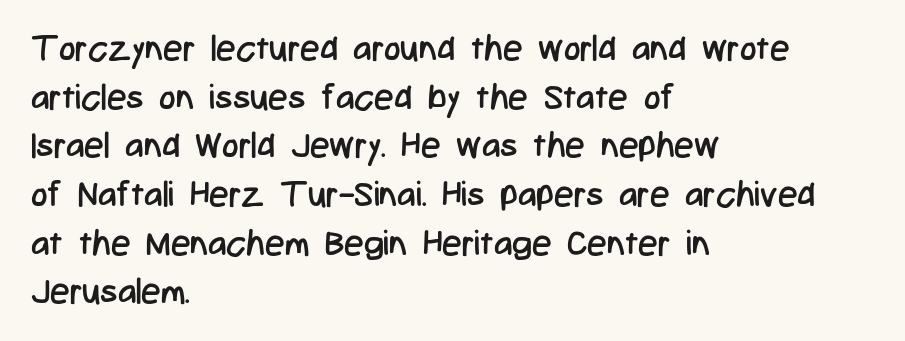
Style check: upright. There is no visible air inserted between adjacent glyphs. The foot of each line stays bare and open. The letters carry no serifs — their stems end cleanly without finishing strokes.
